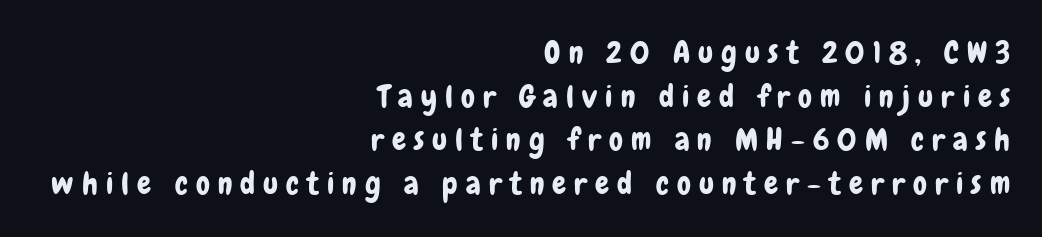
Check where the strokes stop: nothing finishes them off — pure sans. The specimen reads as upright at a glance. Think of a printed novel: that variable character pitch is what you see here. The strip under each line holds only bare page.
